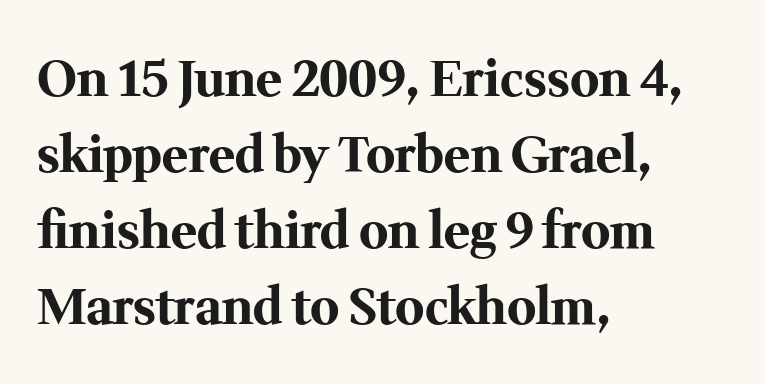
The image shows 49 px bold serif type, upright; set left-aligned, normal line spacing (1.55x), normal letter spacing, not underlined; medium stroke contrast and a medium x-height.
